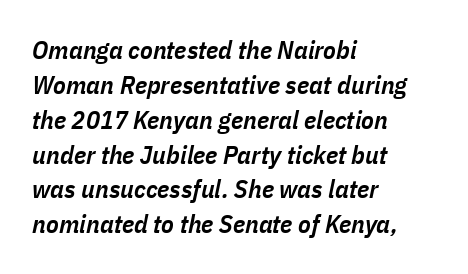
The image shows 26 px text type, italic (leaning right); set left-aligned, normal line spacing (1.34x), normal letter spacing, not underlined.
